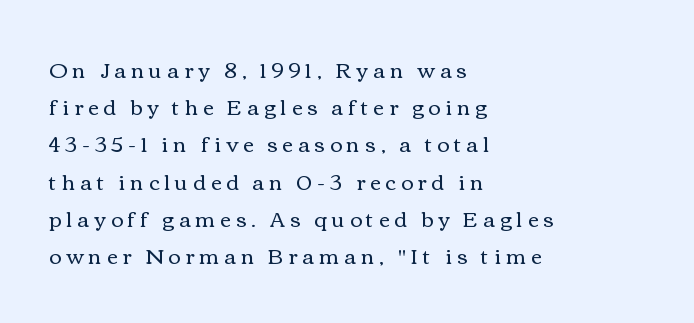
Q: Is the text bold? A: No.
Q: Is the text italic (slanted)? A: No, it is upright.
Q: Is the text underlined? A: No.
Q: How is the paragraph aligned? A: Left-aligned.
Q: Is the spacing between letters normal or unusually wide? A: Unusually wide.
